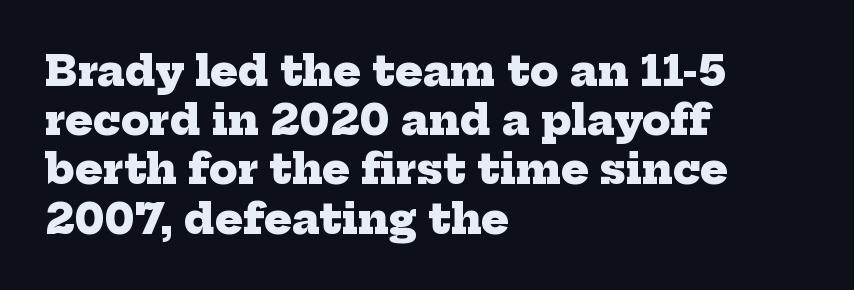
The image shows 41 px heavy serif type; set left-aligned, line spacing 1.2x, normal letter spacing, not underlined; low stroke contrast and a medium x-height.
